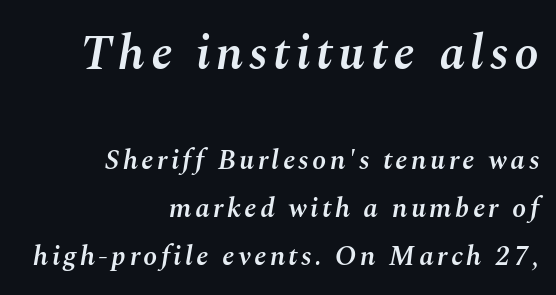
The image shows 49 px semibold type, italic (leaning right); set right-aligned, normal line spacing (1.7x), not underlined; the first (top) block is 1.75x larger; medium stroke contrast and a medium x-height.
